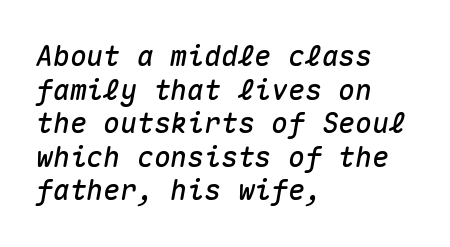
Q: Is the text italic (slanted)? A: Yes, it leans right by about 10 degrees.
Q: Is the text underlined? A: No.
Q: How is the paragraph aligned? A: Left-aligned.
Q: Is the spacing between letters normal or unusually wide? A: Normal.
Q: Width (condensed, normal, or wide)? A: Normal.
Q: Stroke contrast? A: Medium.
Q: x-height? A: Medium.
Q: Monospaced? A: Yes.
